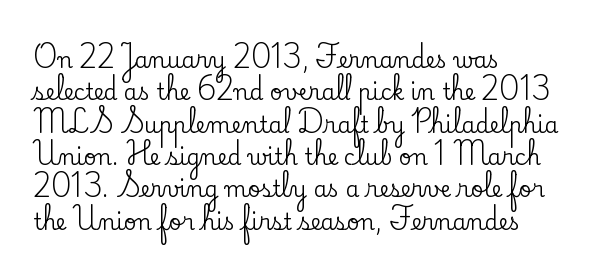
Bare-footed words on every line. The space between consecutive lines is moderate. Caption: standard tracking, unaltered. The lettering holds an erect, upright posture throughout. The text block is weighted toward the left margin, trailing off unevenly rightward.
